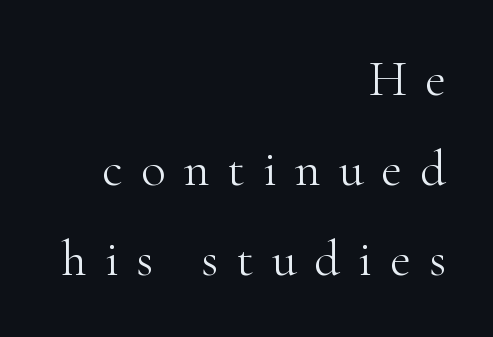
Note: serifs present on the glyphs. The passage shown is typed in a proportional face where columns would drift. No letter is thick-stroked: the sample isn't bold. Ascenders rise straight up at ninety degrees. Honestly, the letter spacing is so wide it's the main thing you notice.
